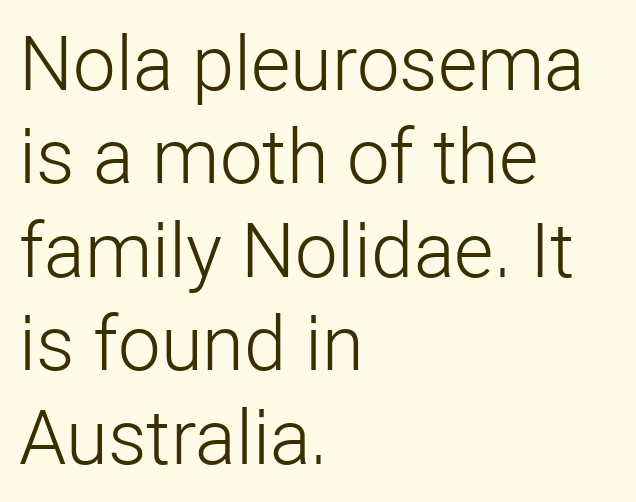
{"serif": "no", "italic": "no", "bold": "no", "weight": "light", "width": "normal", "stroke_contrast": "low", "x_height": "medium", "monospaced": "no", "underline": "no", "align": "left", "line_spacing_ratio": 1.23, "letter_spacing": "normal", "letter_spacing_em": 0.0, "glyph_px": 76}
